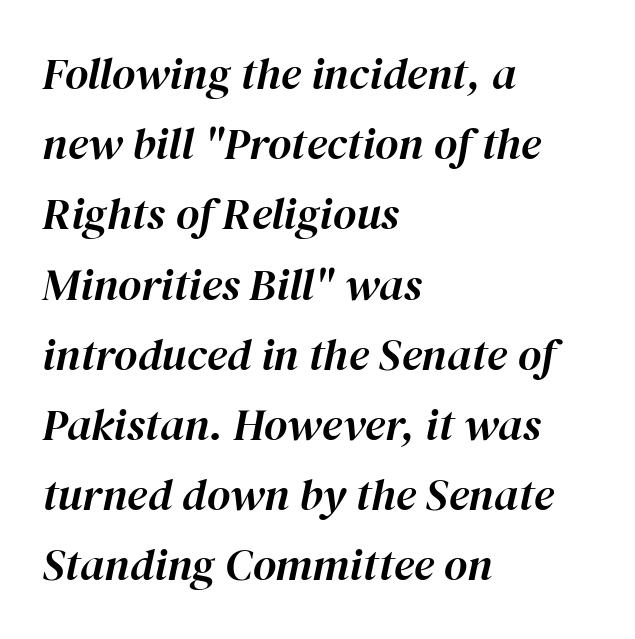
The image shows 45 px text type, italic (leaning right); set left-aligned, normal line spacing (1.56x), normal letter spacing, not underlined; high stroke contrast and a medium x-height.
